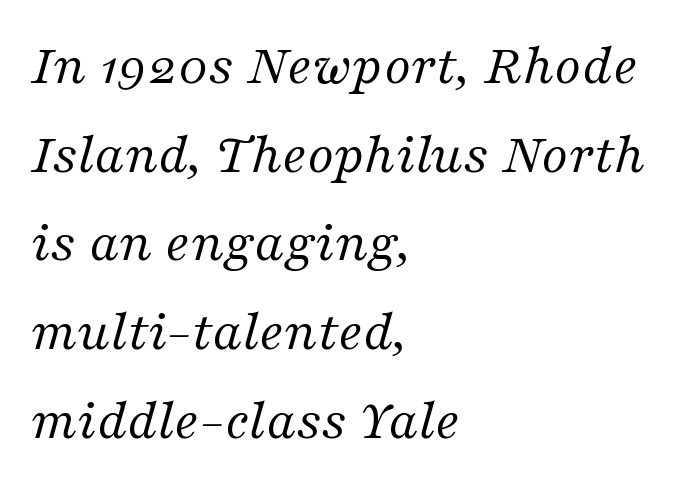
{"serif": "yes", "italic": "yes", "lean": "right", "slant_degrees": 16, "bold": "no", "weight": "regular", "width": "normal", "stroke_contrast": "medium", "x_height": "medium", "monospaced": "no", "underline": "no", "align": "left", "line_spacing": "normal", "line_spacing_ratio": 1.53, "letter_spacing": "normal", "letter_spacing_em": 0.0, "glyph_px": 58}
